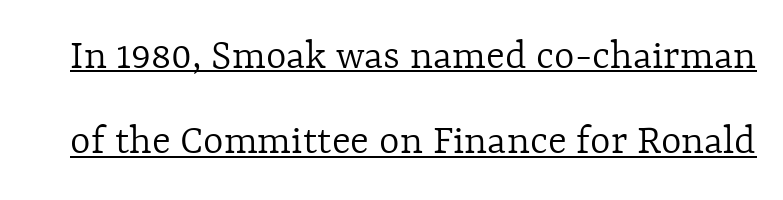
The passage shown has conventional tracking throughout. Compared with a typical body face, this is equally light or lighter still. Has an underline been added? It has. Characters remain perfectly vertical along every line. What's the leading like? Stretched, with rows far apart. Looks like regular typesetting: each glyph gets only the width it needs.
